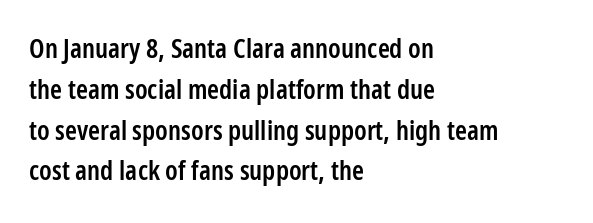
Compared with a centered layout, this one pins lines to the left instead. Compared with typical paragraphs, the rows here are spaced about the same. You can tell it's not italic because the verticals are truly vertical. Bare-footed words on every line. A fair bit of extra ink — the face is semibold, not bold.
